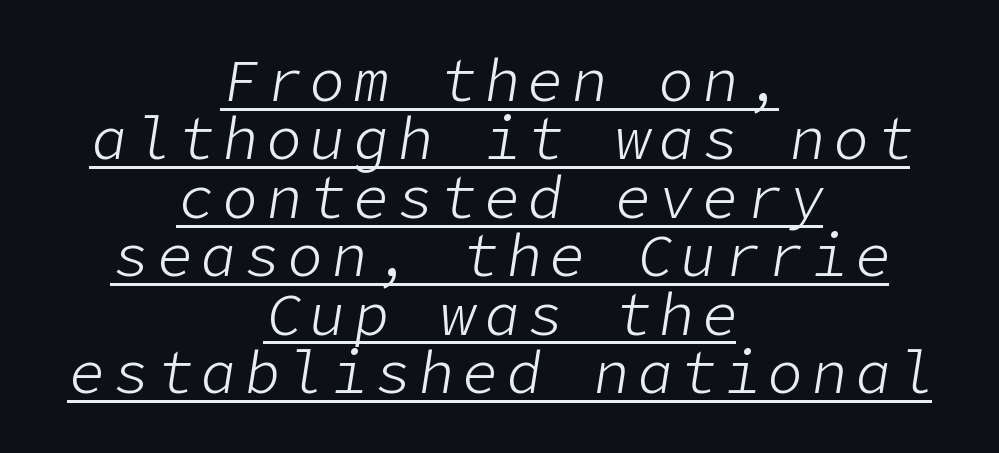
The image shows 59 px light type, italic (leaning right); set centered, tight line spacing (0.99x), underlined; low stroke contrast and a medium x-height.
